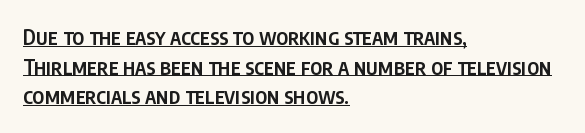
The image shows 21 px text type, upright; set left-aligned, normal line spacing (1.41x), normal letter spacing, underlined.
